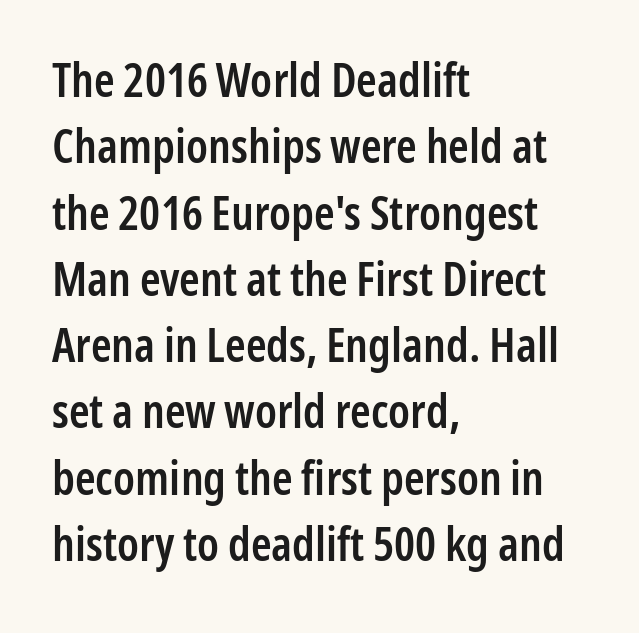
The image shows 47 px semibold, condensed sans-serif type, upright; set left-aligned, normal line spacing (1.41x), normal letter spacing, not underlined; low stroke contrast and a medium x-height.
